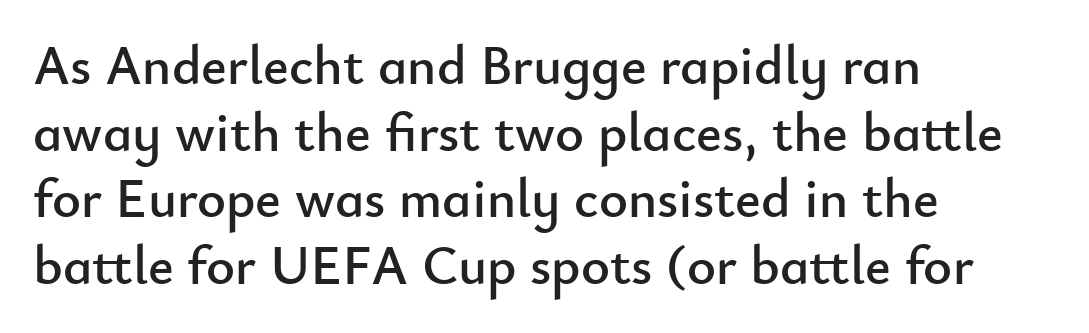
Q: Is the text italic (slanted)? A: No, it is upright.
Q: Is the typeface a serif or a sans-serif typeface? A: Sans-serif.
Q: Is the text underlined? A: No.
Q: How is the paragraph aligned? A: Left-aligned.
Q: Is the spacing between letters normal or unusually wide? A: Normal.
Q: Width (condensed, normal, or wide)? A: Normal.
Q: Stroke contrast? A: Low.
Q: x-height? A: Small.
Q: Monospaced? A: No.
